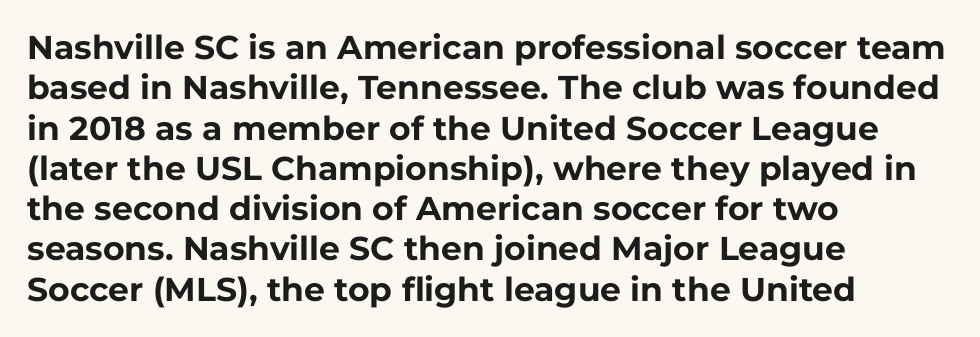
{"serif": "no", "italic": "no", "bold": "yes", "weight": "bold", "width": "normal", "stroke_contrast": "low", "x_height": "medium", "monospaced": "no", "underline": "no", "align": "left", "line_spacing_ratio": 1.22, "letter_spacing": "normal", "letter_spacing_em": 0.0, "glyph_px": 33}
